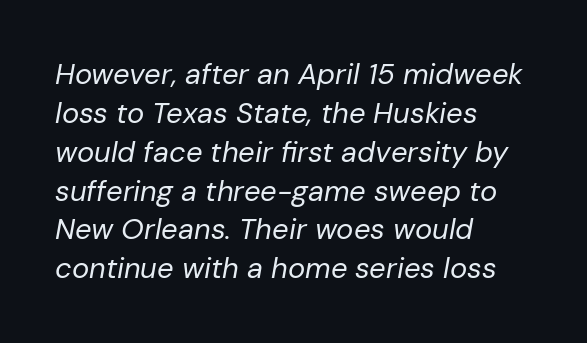
Quick note: italic. The block of text has a typical density, with ordinary space between rows. The passage is arranged the way most books set body copy — flush left. Is the type heavy? It reads as light-to-regular instead. Rule under the text: the space is simply empty. Honestly, the letter spacing is just normal — you wouldn't notice it.
